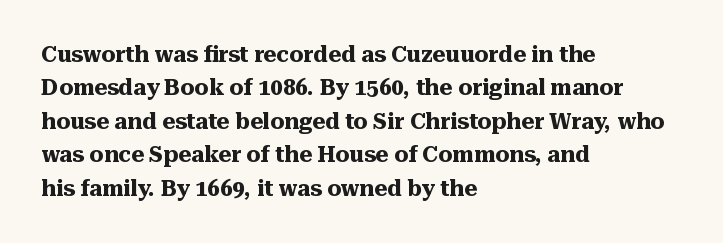
The strip under each line holds only bare page. Between one letter and the next there's only the usual sliver of space. Is there any slant? The stems are plumb. Plenty of ink on the page — the face is bold. Leading matches the norm, producing a regular column.
